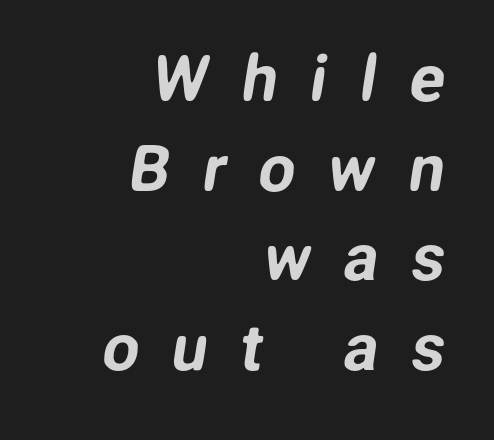
{"serif": "no", "width": "normal", "stroke_contrast": "low", "x_height": "medium", "monospaced": "no", "underline": "no", "align": "right", "line_spacing": "normal", "line_spacing_ratio": 1.38, "letter_spacing": "wide", "letter_spacing_em": 0.5, "glyph_px": 65}
